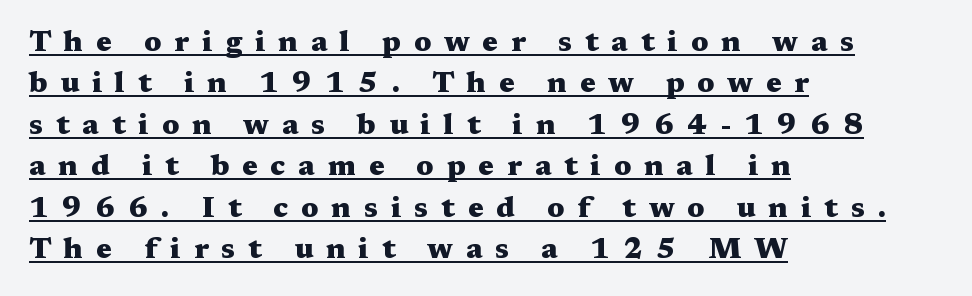
Q: Is the text bold? A: Yes.
Q: Is the text italic (slanted)? A: No, it is upright.
Q: Is the typeface a serif or a sans-serif typeface? A: Serif.
Q: Is the text underlined? A: Yes.
Q: How is the paragraph aligned? A: Left-aligned.
Q: Is the spacing between letters normal or unusually wide? A: Unusually wide.
Q: Is the spacing between lines tight, normal or loose? A: Normal.
Q: Width (condensed, normal, or wide)? A: Wide.
Q: Stroke contrast? A: Medium.
Q: x-height? A: Medium.
Q: Monospaced? A: No.
